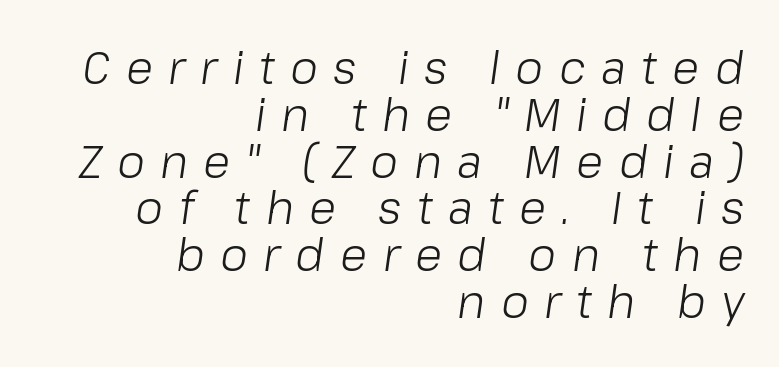
Q: Is the text bold? A: No.
Q: Is the text italic (slanted)? A: Yes, it leans right by about 8 degrees.
Q: Is the text underlined? A: No.
Q: How is the paragraph aligned? A: Right-aligned.
Q: Is the spacing between letters normal or unusually wide? A: Unusually wide.
Q: Is the spacing between lines tight, normal or loose? A: Tight.
Q: Width (condensed, normal, or wide)? A: Normal.
Q: Stroke contrast? A: Low.
Q: x-height? A: Medium.
Q: Monospaced? A: No.
